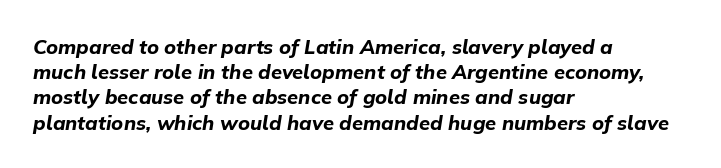
The image shows 20 px bold type, italic (leaning right); set left-aligned, normal line spacing (1.26x), normal letter spacing, not underlined.
